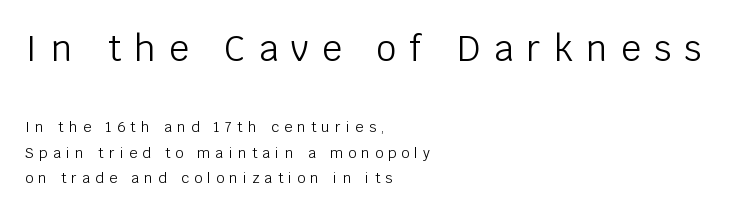
Q: Is the text bold? A: No.
Q: Is the text italic (slanted)? A: No, it is upright.
Q: Is the typeface a serif or a sans-serif typeface? A: Sans-serif.
Q: Is the text underlined? A: No.
Q: How is the paragraph aligned? A: Left-aligned.
Q: Is the spacing between letters normal or unusually wide? A: Unusually wide.
Q: Which block of text is set in a larger size, the first (top) or the second (bottom)? A: The first (top) one.
Q: Width (condensed, normal, or wide)? A: Normal.
Q: Stroke contrast? A: Low.
Q: x-height? A: Large.
Q: Monospaced? A: No.
